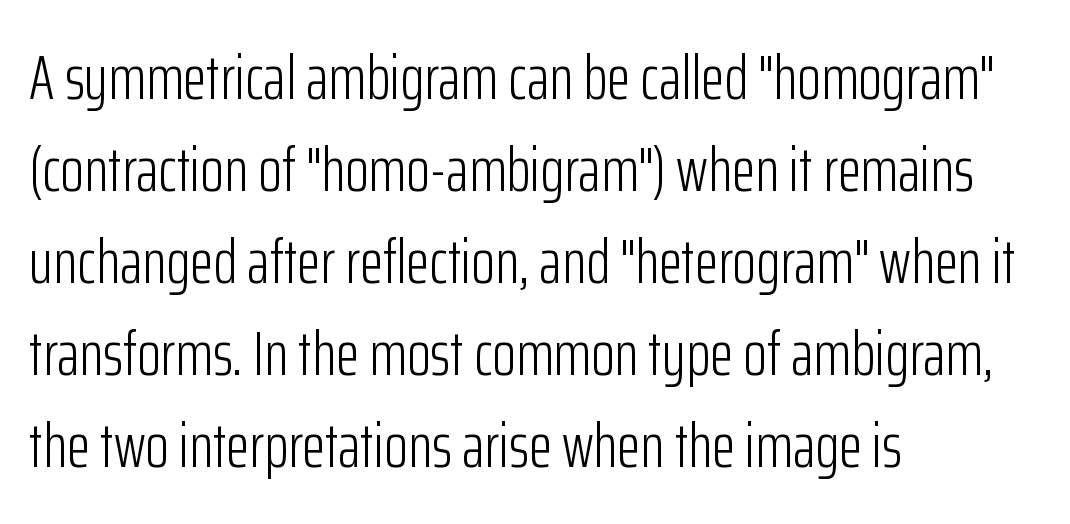
Compared with typical paragraphs, the rows here are spaced about the same. A typesetter would label this face a sans. This sample is left-justified, so line endings fall wherever the words run out. Characters follow at the spacing the type designer built in. Anything drawn beneath the words? Only blank space.
